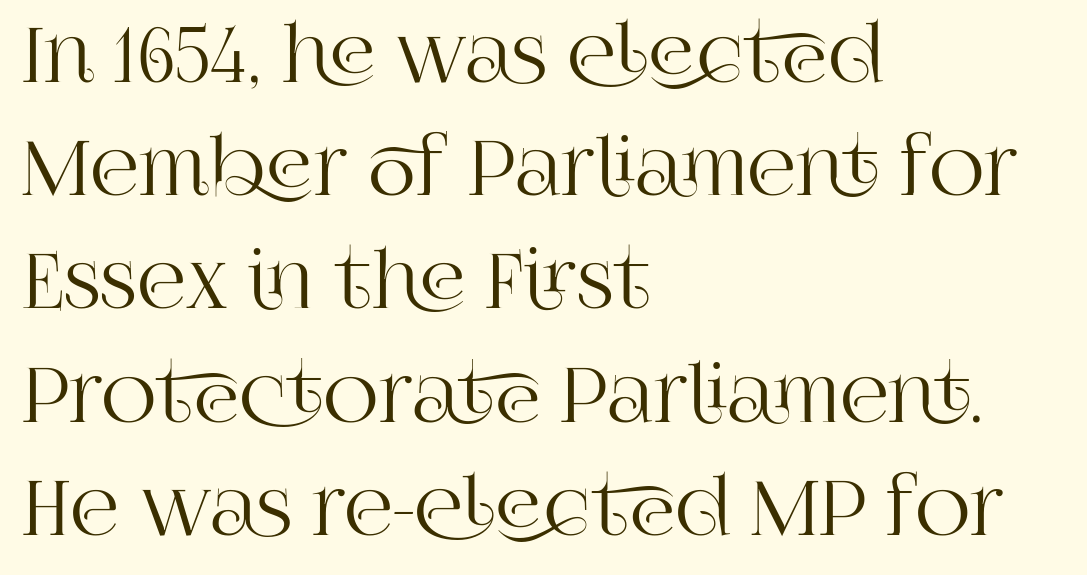
The image shows 77 px serif type, upright; set left-aligned, normal line spacing (1.47x), normal letter spacing, not underlined; high stroke contrast and a large x-height.
